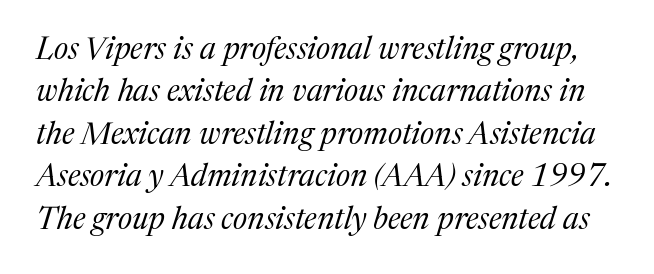
{"serif": "yes", "italic": "yes", "lean": "right", "slant_degrees": 17, "bold": "no", "weight": "regular", "width": "normal", "stroke_contrast": "medium", "x_height": "medium", "monospaced": "no", "underline": "no", "line_spacing": "normal", "line_spacing_ratio": 1.37, "letter_spacing": "normal", "letter_spacing_em": 0.0, "glyph_px": 31}
